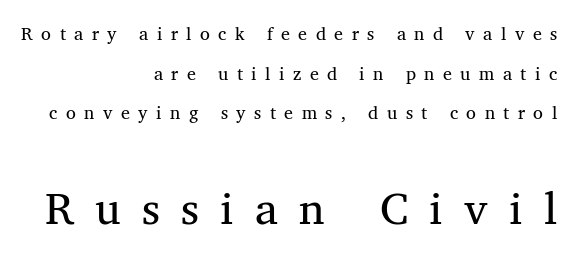
{"serif": "yes", "italic": "no", "bold": "no", "weight": "regular", "width": "normal", "stroke_contrast": "medium", "x_height": "medium", "monospaced": "no", "underline": "no", "align": "right", "line_spacing": "loose", "line_spacing_ratio": 2.2, "letter_spacing": "wide", "letter_spacing_em": 0.47, "larger_block": "second", "size_ratio": 2.5, "glyph_px": 45}
